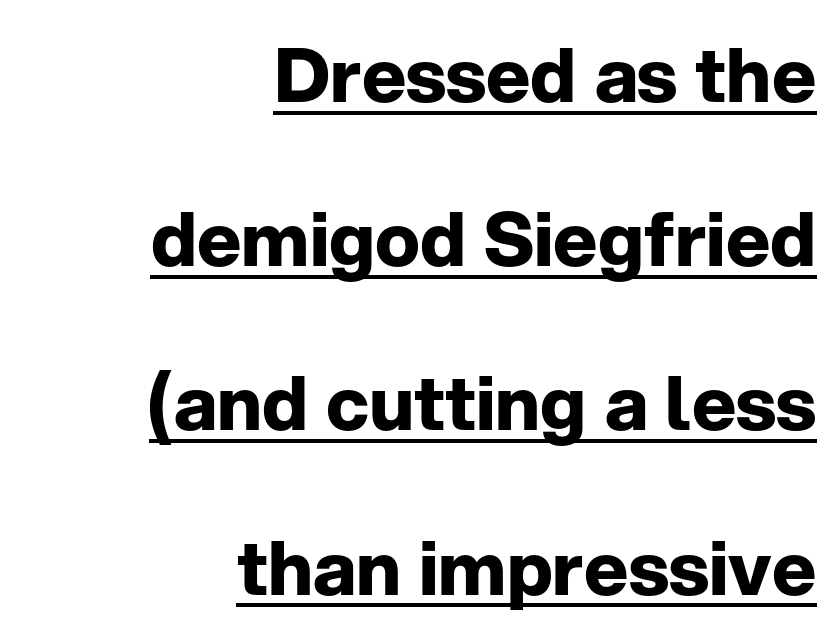
The passage shown is underscored from start to finish. Vertical spacing — loose. Unlike italic type, these characters show no tilt at all. The typesetting leans heavy: a genuine bold.
